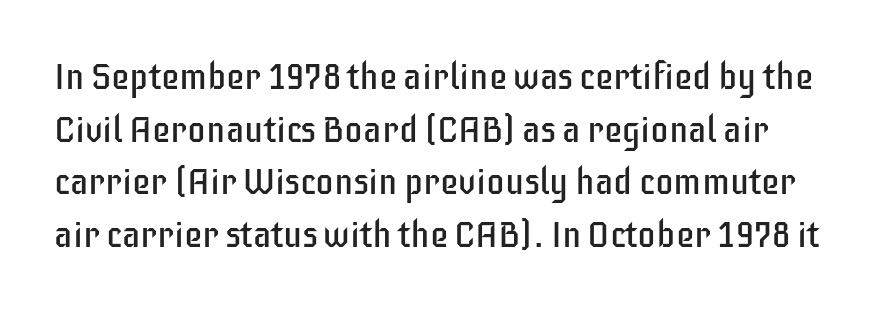
The image shows 37 px regular-weight, condensed sans-serif type, upright; set normal line spacing (1.42x), normal letter spacing, not underlined; low stroke contrast and a large x-height.
